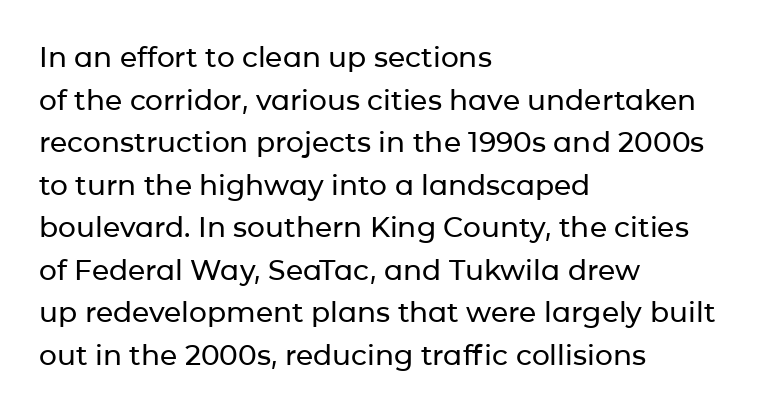
Q: Is the text italic (slanted)? A: No, it is upright.
Q: Is the typeface a serif or a sans-serif typeface? A: Sans-serif.
Q: Is the text underlined? A: No.
Q: How is the paragraph aligned? A: Left-aligned.
Q: Is the spacing between letters normal or unusually wide? A: Normal.
Q: Is the spacing between lines tight, normal or loose? A: Normal.
Q: Width (condensed, normal, or wide)? A: Normal.
Q: Stroke contrast? A: Low.
Q: x-height? A: Medium.
Q: Monospaced? A: No.
